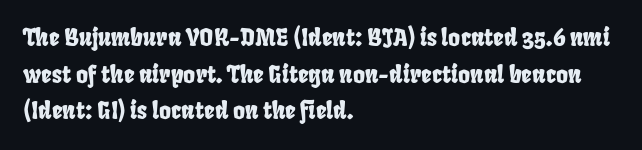
Q: Is the text underlined? A: No.
Q: How is the paragraph aligned? A: Left-aligned.
Q: Is the spacing between letters normal or unusually wide? A: Normal.
Q: Is the spacing between lines tight, normal or loose? A: Normal.
